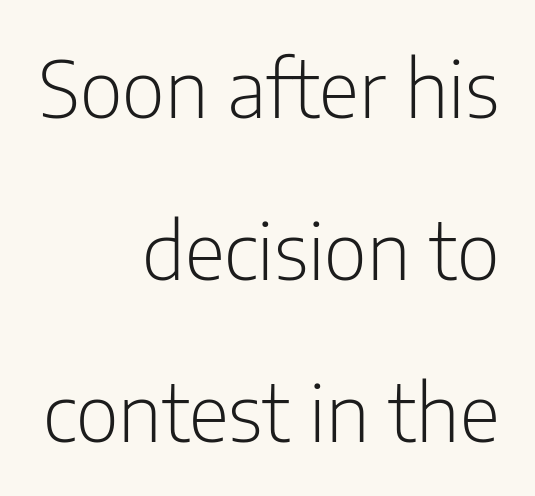
Reading down the column, the eye jumps a long way to each next line. Quick note: not italic, upright. The type is set solid horizontally, with unmodified tracking. Beneath every word, the page is bare. Varying glyph widths throughout — classic text-font behaviour.
